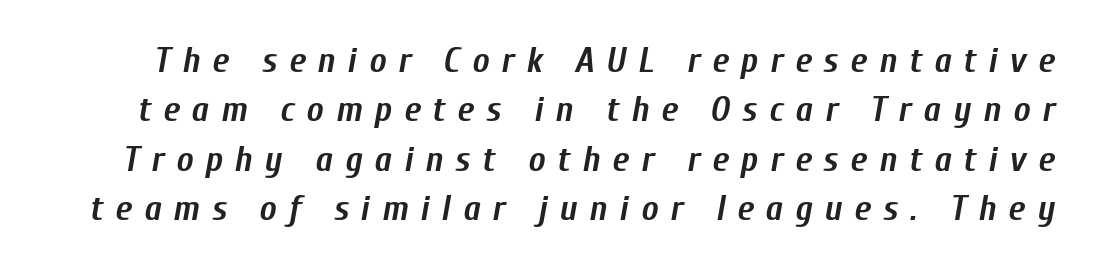
The image shows 36 px semibold, condensed type, italic (leaning right); set normal line spacing (1.37x), unusually wide letter spacing (+0.33 em), not underlined; low stroke contrast and a medium x-height.
